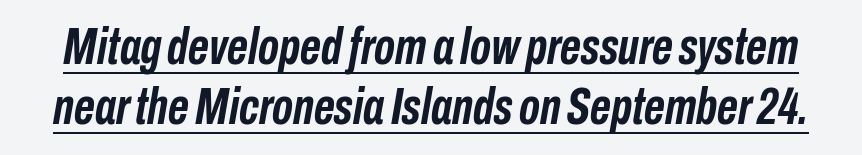
{"italic": "yes", "lean": "right", "slant_degrees": 10, "bold": "yes", "weight": "semibold", "width": "condensed", "stroke_contrast": "low", "x_height": "medium", "monospaced": "no", "underline": "yes", "line_spacing_ratio": 1.18, "letter_spacing": "normal", "letter_spacing_em": 0.0, "glyph_px": 51}
